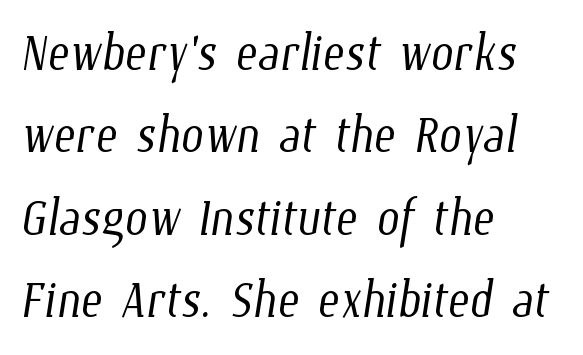
Baseline-to-baseline distance is the conventional proportion of letter height. Summary of weight: not heavy and not bold. Letters rest on an invisible, unmarked baseline. This rendering uses left alignment, leaving the right contour irregular. Between one letter and the next there's only the usual sliver of space.
